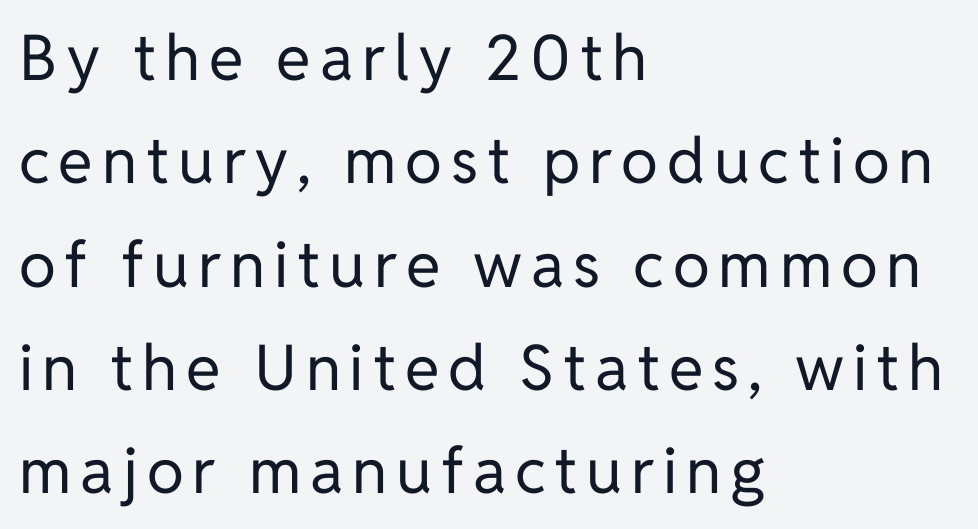
{"serif": "no", "italic": "no", "bold": "no", "weight": "regular", "width": "normal", "stroke_contrast": "low", "x_height": "medium", "monospaced": "no", "underline": "no", "align": "left", "line_spacing": "normal", "line_spacing_ratio": 1.64, "glyph_px": 63}
